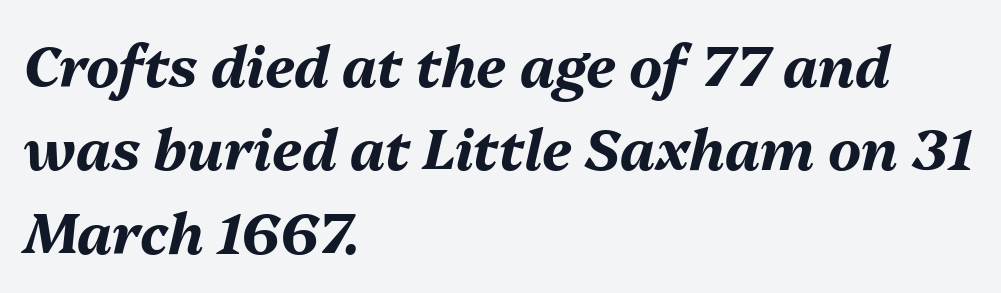
{"italic": "yes", "lean": "right", "slant_degrees": 13, "bold": "yes", "weight": "bold", "width": "normal", "stroke_contrast": "medium", "x_height": "medium", "monospaced": "no", "underline": "no", "align": "left", "line_spacing": "normal", "line_spacing_ratio": 1.49, "letter_spacing": "normal", "letter_spacing_em": 0.0, "glyph_px": 56}
